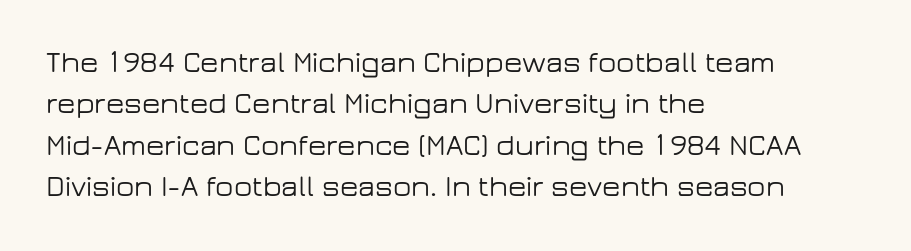
The letters stand upright; this is a roman face. Students, note that the glyphs here touch the page at normal intervals. Underline: absent. The compositor pushed each line to the left boundary. You could not count columns in this text — the font is proportionally spaced.
